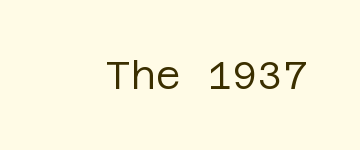
Q: Is the text bold? A: No.
Q: Is the text italic (slanted)? A: No, it is upright.
Q: Is the typeface a serif or a sans-serif typeface? A: Sans-serif.
Q: Is the text underlined? A: No.
Q: Is the spacing between letters normal or unusually wide? A: Normal.
Q: Width (condensed, normal, or wide)? A: Normal.
Q: Stroke contrast? A: Low.
Q: x-height? A: Large.
